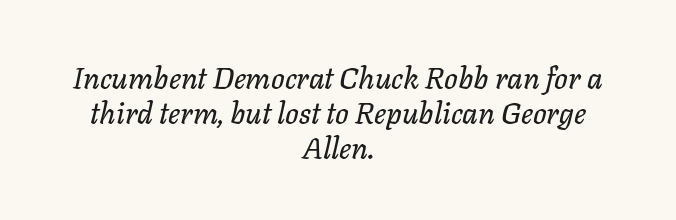
Spacing between characters is what you'd get straight out of the box. Neither beginnings nor endings align; midpoints do. Quick note: underline off. Compared with ordinary roman type, these characters are visibly tilted.
